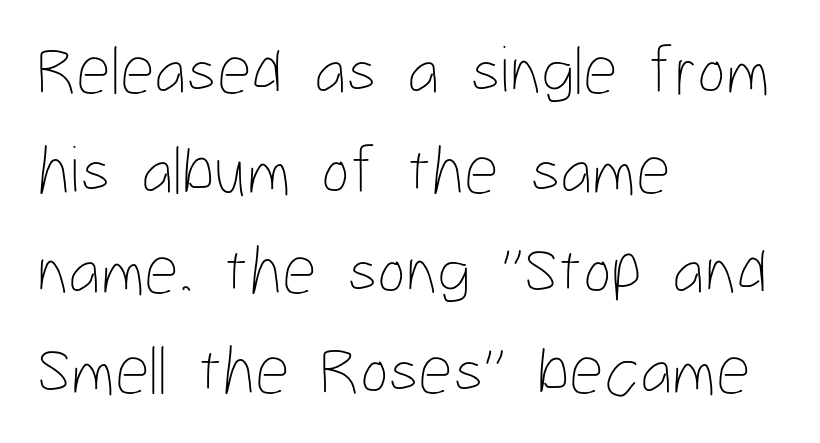
Italic? Not at all — the glyphs are vertical. Reading down the column, the eye jumps a familiar distance to each next line. A clean baseline with only descenders dipping below it. Is the stroke heavy? The answer is a plain regular-or-lighter. The type is set solid horizontally, with unmodified tracking. Character widths vary here, with narrow letters taking less room than wide ones.
